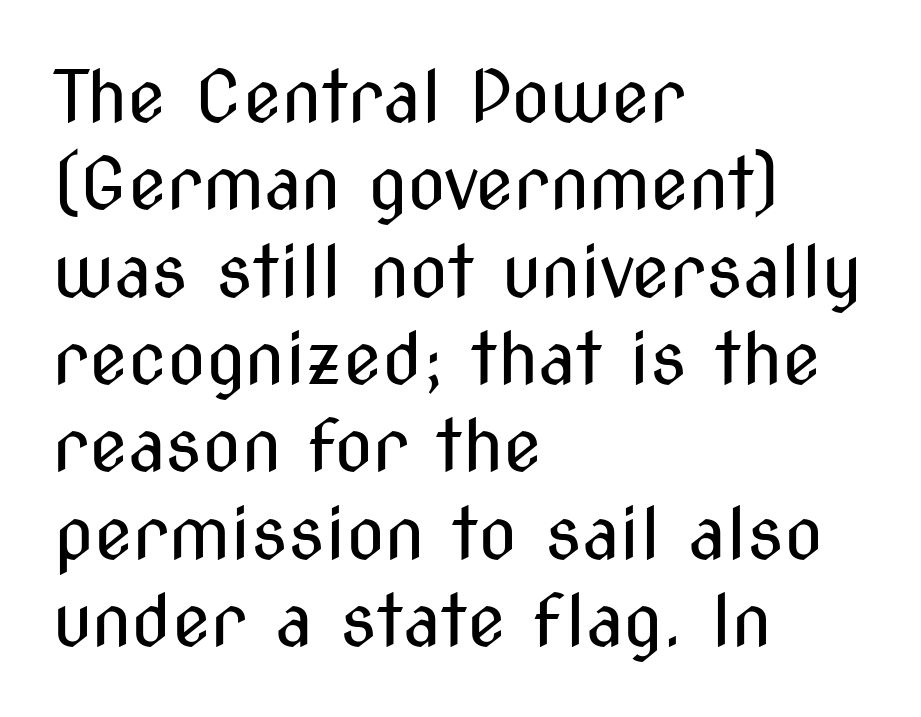
{"serif": "no", "italic": "no", "bold": "no", "weight": "regular", "width": "condensed", "stroke_contrast": "medium", "x_height": "medium", "monospaced": "no", "underline": "no", "align": "left", "line_spacing_ratio": 1.23, "letter_spacing": "normal", "letter_spacing_em": 0.0, "glyph_px": 71}
